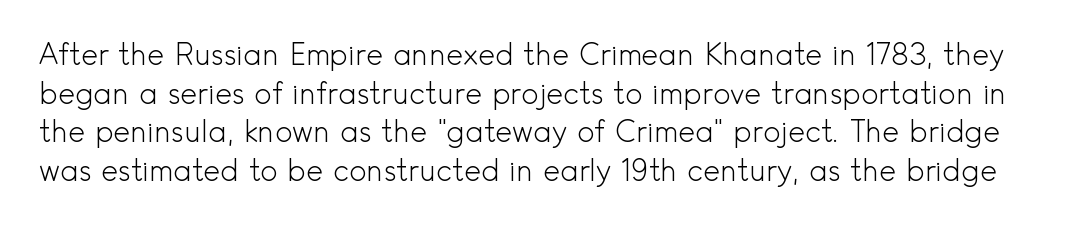
The image shows 29 px light sans-serif type, upright; set normal line spacing (1.33x), normal letter spacing, not underlined; a small x-height.
